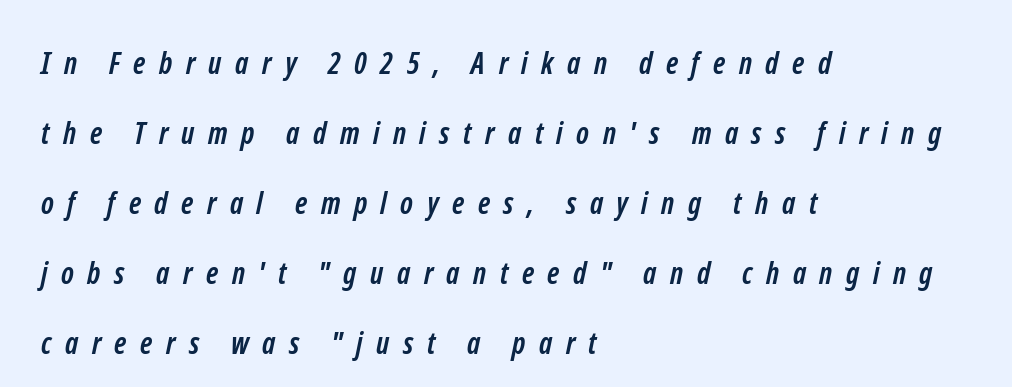
The image shows 30 px semibold, condensed sans-serif type; set left-aligned, loose line spacing (2.33x), unusually wide letter spacing (+0.45 em), not underlined; low stroke contrast and a medium x-height.
